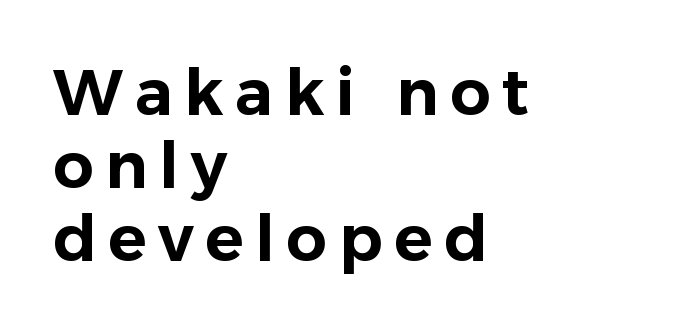
A bare baseline throughout the passage. Each letter keeps its own natural width here, so spacing adapts to shape. The axis of the letterforms is exactly vertical. Teacher's note: observe the even left margin — that is flush-left alignment. Observe the absence of serifs on each vertical stroke in this sample.
